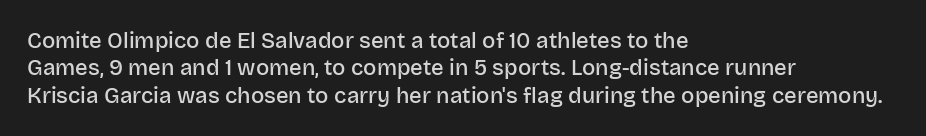
Q: Is the text bold? A: Semi-bold.
Q: Is the text italic (slanted)? A: No, it is upright.
Q: Is the text underlined? A: No.
Q: How is the paragraph aligned? A: Left-aligned.
Q: Is the spacing between letters normal or unusually wide? A: Normal.
